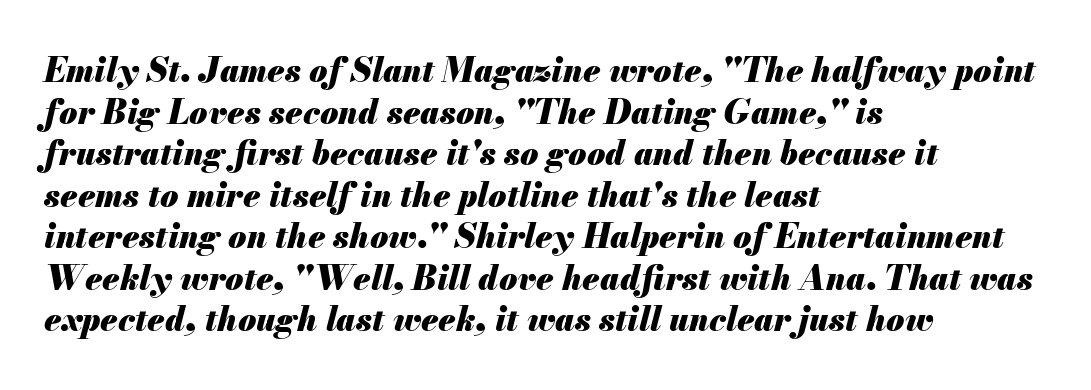
The image shows 33 px heavy type, italic (leaning right); set left-aligned, normal line spacing (1.26x), normal letter spacing, not underlined; medium stroke contrast and a small x-height.
